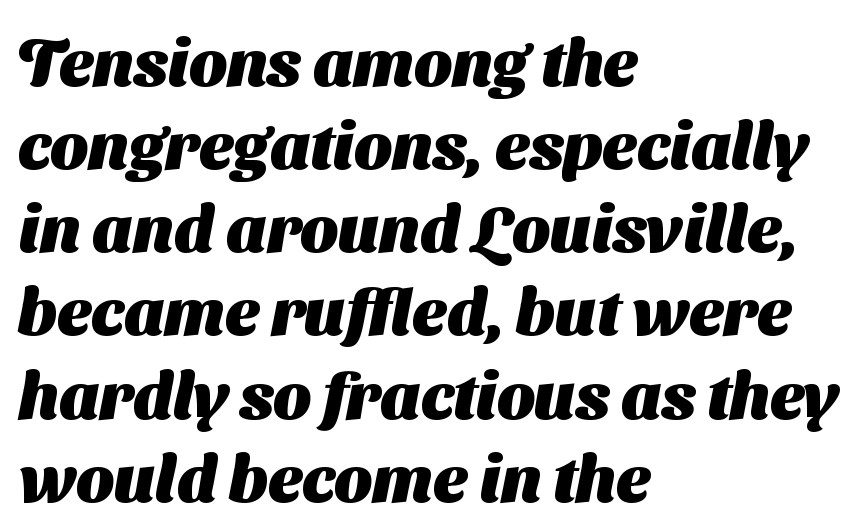
Q: Is the text bold? A: Yes.
Q: Is the typeface a serif or a sans-serif typeface? A: Sans-serif.
Q: Is the text underlined? A: No.
Q: How is the paragraph aligned? A: Left-aligned.
Q: Is the spacing between letters normal or unusually wide? A: Normal.
Q: Is the spacing between lines tight, normal or loose? A: Normal.
Q: Width (condensed, normal, or wide)? A: Normal.
Q: Stroke contrast? A: Medium.
Q: x-height? A: Medium.
Q: Monospaced? A: No.
